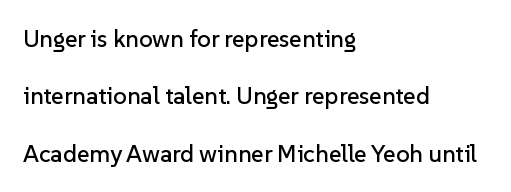
Standard letterfit; no display-style spreading of the glyphs. Posture: vertical. Notice how the passage keeps a crisp vertical edge on the left only. Regarding leading, the lines here are spaced well apart. The string is rendered with underlining switched off.
